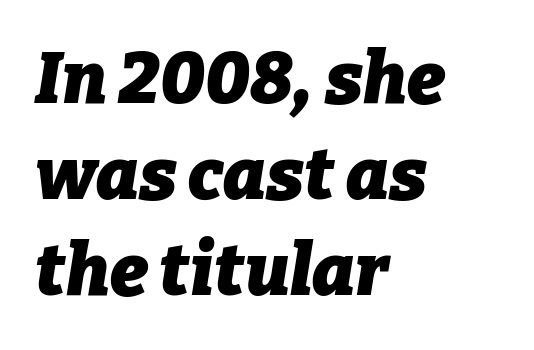
Nobody touched the tracking dial on this one. Yep, that's italic — everything's leaning. Regular leading. Typeset ragged right — the left edge is the straight one. Words float on clear page, feet unadorned.
